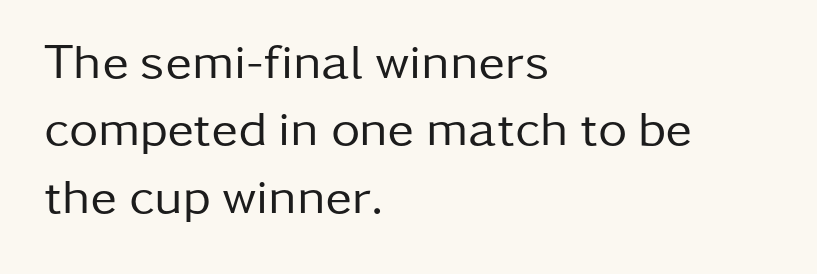
{"serif": "no", "italic": "no", "bold": "no", "weight": "regular", "width": "normal", "stroke_contrast": "low", "x_height": "medium", "monospaced": "no", "underline": "no", "align": "left", "line_spacing": "normal", "line_spacing_ratio": 1.35, "letter_spacing": "normal", "letter_spacing_em": 0.0, "glyph_px": 50}
